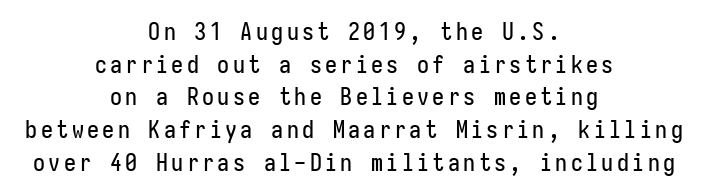
{"italic": "no", "underline": "no", "align": "center", "line_spacing": "normal", "line_spacing_ratio": 1.36, "glyph_px": 24}
